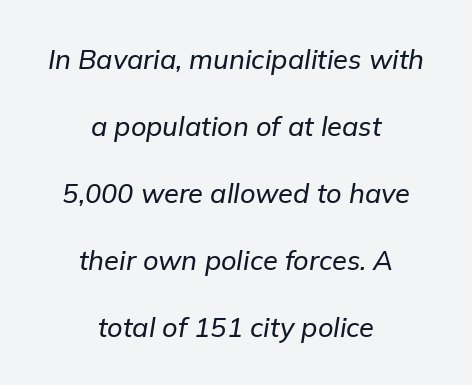
In terms of leading, this rendering errs on the spacious side. Would a proofreader flag this as italicized? Yes. Every row of glyphs is offset so its center matches the block's center. These lines keep a tight, regular rhythm from letter to letter.
